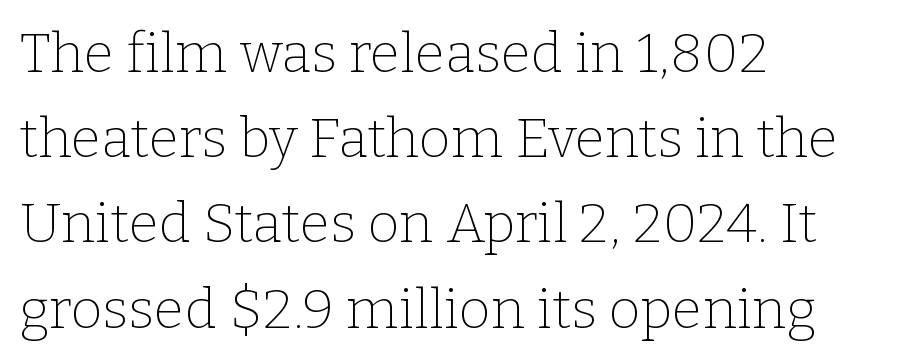
This is roman type, the default non-slanted kind. The line-height multiplier appears to be the usual default. The designer went with a serif here, giving each stem small feet. The face used here is proportionally spaced, like ordinary book or web type.
